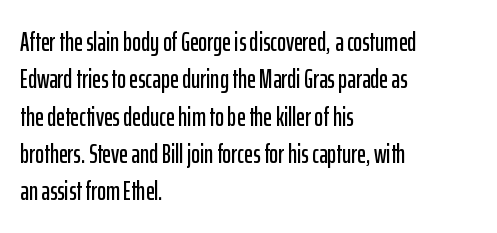
{"italic": "no", "underline": "no", "align": "left", "line_spacing": "normal", "line_spacing_ratio": 1.38, "letter_spacing": "normal", "letter_spacing_em": 0.0, "glyph_px": 27}
